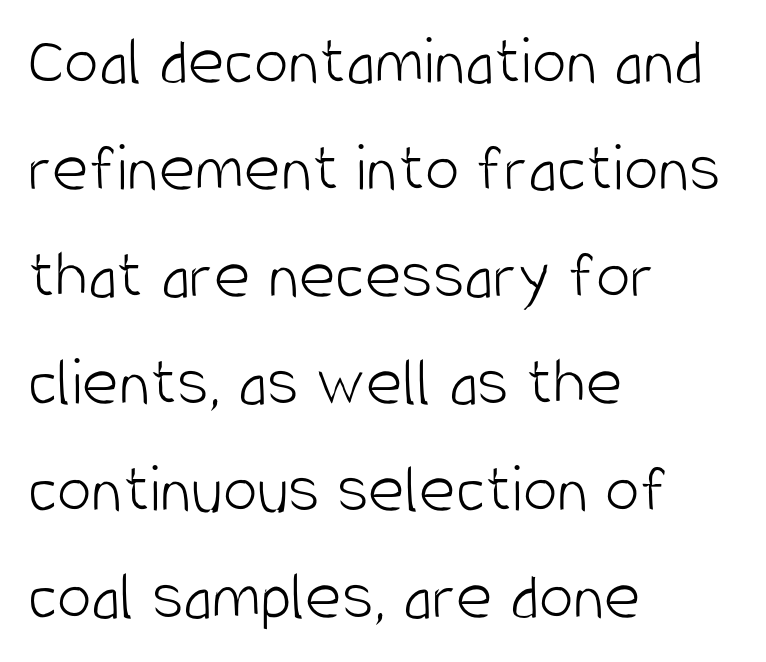
{"serif": "no", "italic": "no", "bold": "no", "weight": "light", "width": "condensed", "stroke_contrast": "low", "x_height": "large", "monospaced": "no", "underline": "no", "align": "left", "line_spacing": "normal", "line_spacing_ratio": 1.53, "letter_spacing": "normal", "letter_spacing_em": 0.0, "glyph_px": 70}
